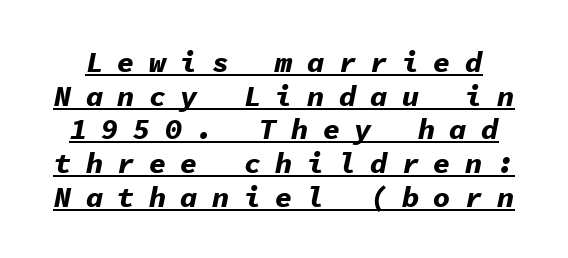
The image shows 29 px bold type, italic (leaning right), monospaced; set line spacing 1.16x, unusually wide letter spacing (+0.49 em), underlined; low stroke contrast and a medium x-height.
